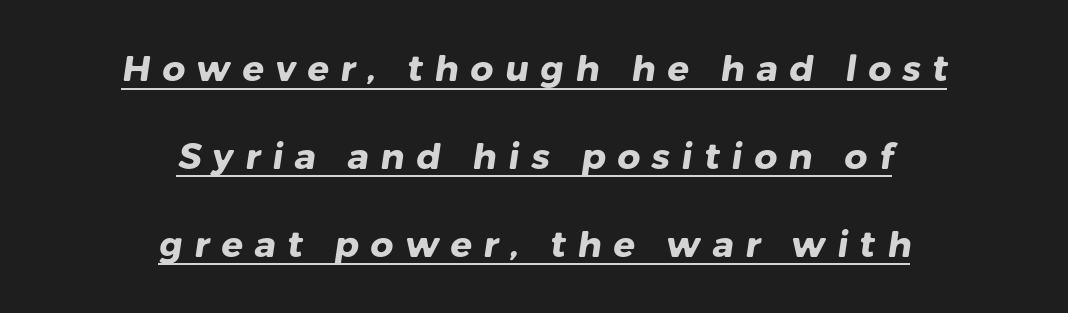
{"serif": "no", "bold": "yes", "weight": "heavy", "width": "normal", "stroke_contrast": "low", "x_height": "medium", "monospaced": "no", "underline": "yes", "align": "center", "line_spacing": "loose", "line_spacing_ratio": 2.44, "letter_spacing": "wide", "letter_spacing_em": 0.32, "glyph_px": 36}
